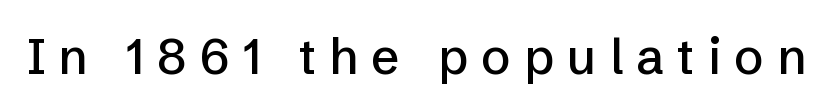
Varying glyph widths throughout — classic text-font behaviour. Spacing between characters has been opened up far beyond the box default. Characters remain perfectly vertical along every line. This rendering features lettering with no underline. The text was rendered using a sans face with plain stroke endings.
